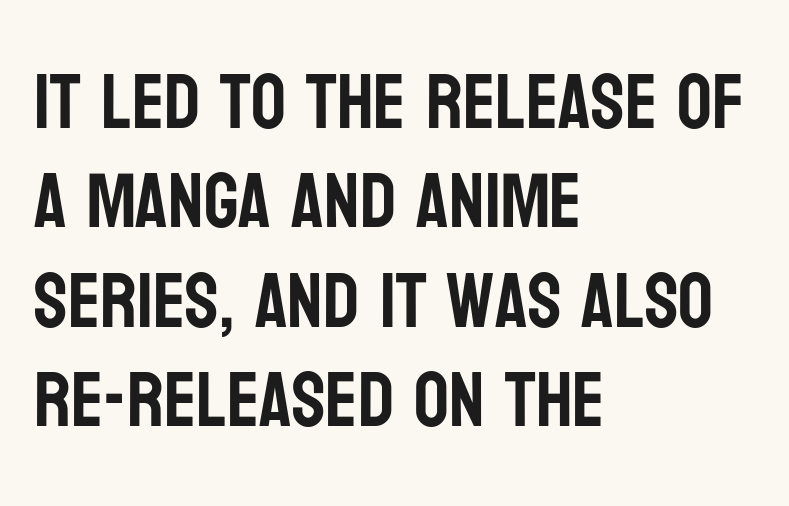
Q: Is the text italic (slanted)? A: No, it is upright.
Q: Is the typeface a serif or a sans-serif typeface? A: Sans-serif.
Q: Is the text underlined? A: No.
Q: How is the paragraph aligned? A: Left-aligned.
Q: Is the spacing between letters normal or unusually wide? A: Normal.
Q: Is the spacing between lines tight, normal or loose? A: Normal.
Q: Width (condensed, normal, or wide)? A: Condensed.
Q: Stroke contrast? A: Low.
Q: x-height? A: Large.
Q: Monospaced? A: No.
